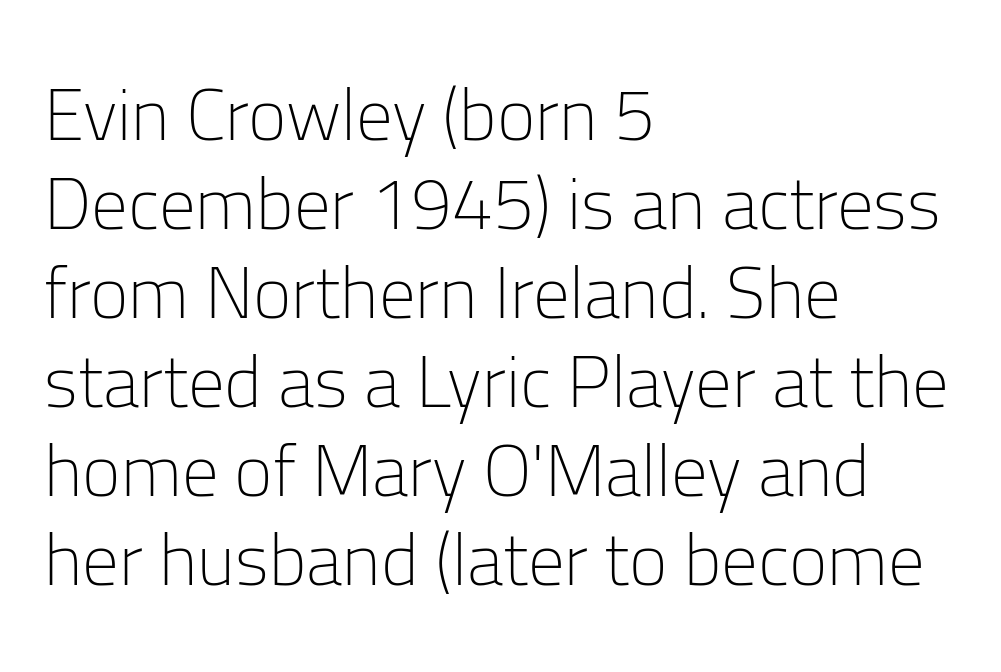
{"serif": "no", "italic": "no", "bold": "no", "weight": "light", "width": "normal", "stroke_contrast": "low", "x_height": "medium", "monospaced": "no", "underline": "no", "align": "left", "line_spacing_ratio": 1.22, "letter_spacing": "normal", "letter_spacing_em": 0.0, "glyph_px": 73}
